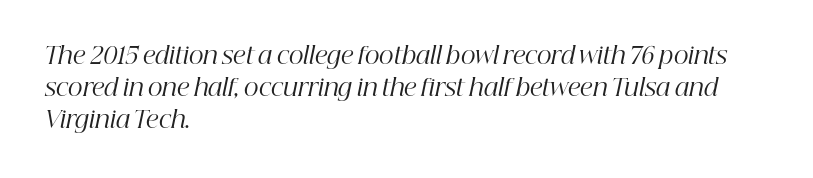
Q: Is the text bold? A: No.
Q: Is the text italic (slanted)? A: Yes, it leans right by about 12 degrees.
Q: Is the text underlined? A: No.
Q: How is the paragraph aligned? A: Left-aligned.
Q: Is the spacing between letters normal or unusually wide? A: Normal.
Q: Is the spacing between lines tight, normal or loose? A: Normal.
